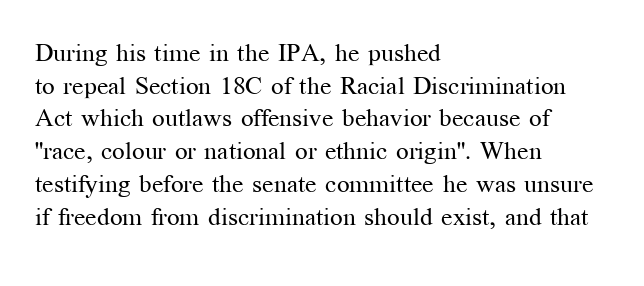
What's the leading like? Ordinary, nothing unusual. The passage shown has conventional tracking throughout. The typography opts for an upright posture over an oblique one. The passage is arranged the way most books set body copy — flush left.
